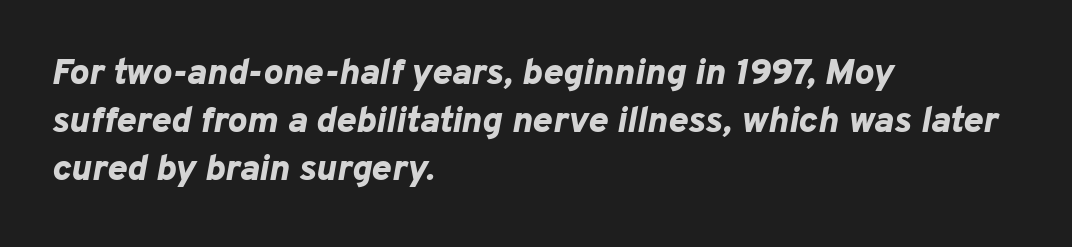
The image shows 37 px bold type, italic (leaning right); set left-aligned, normal line spacing (1.3x), normal letter spacing, not underlined; low stroke contrast and a medium x-height.
